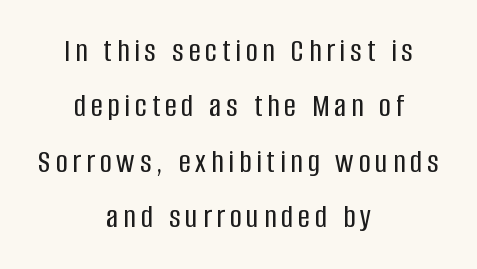
Honestly, the row spacing looks completely unremarkable. Spacing verdict: proportional, widths tailored to each character. Italic: no, the glyphs are upright roman. This rendering uses center alignment, leaving both contours irregular but symmetric.
